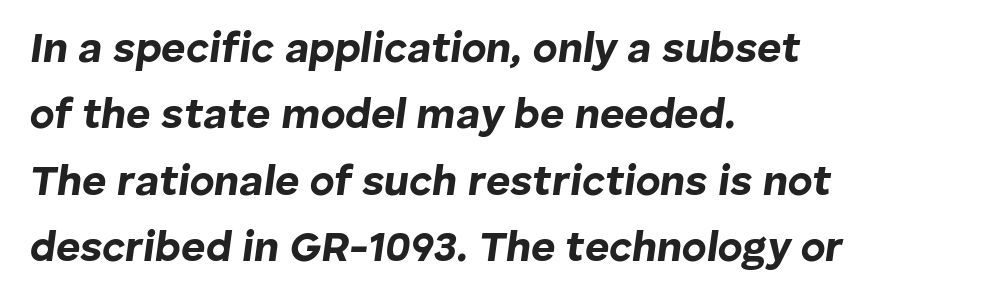
Q: Is the text bold? A: Yes.
Q: Is the text italic (slanted)? A: Yes, it leans right by about 8 degrees.
Q: Is the text underlined? A: No.
Q: How is the paragraph aligned? A: Left-aligned.
Q: Is the spacing between letters normal or unusually wide? A: Normal.
Q: Is the spacing between lines tight, normal or loose? A: Normal.
Q: Width (condensed, normal, or wide)? A: Normal.
Q: Stroke contrast? A: Low.
Q: x-height? A: Medium.
Q: Monospaced? A: No.
